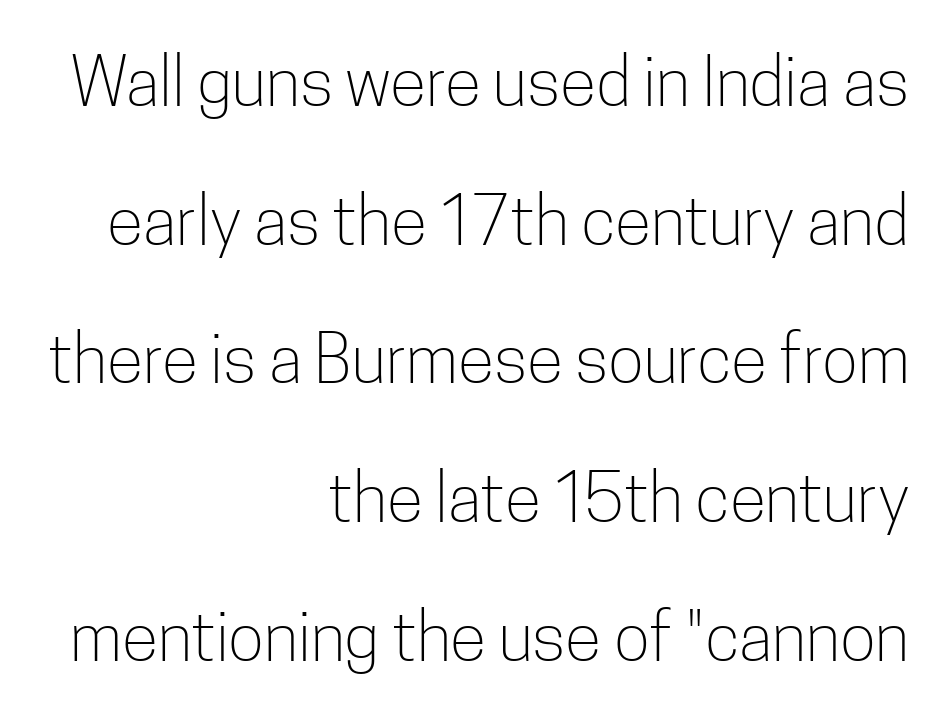
The image shows 67 px light, condensed sans-serif type, upright; set right-aligned, loose line spacing (2.07x), normal letter spacing, not underlined; low stroke contrast and a medium x-height.
